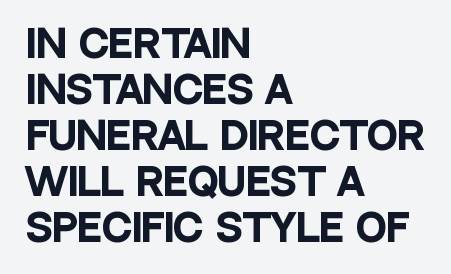
Q: Is the text bold? A: Yes.
Q: Is the text italic (slanted)? A: No, it is upright.
Q: Is the typeface a serif or a sans-serif typeface? A: Sans-serif.
Q: Is the text underlined? A: No.
Q: How is the paragraph aligned? A: Left-aligned.
Q: Is the spacing between letters normal or unusually wide? A: Normal.
Q: Width (condensed, normal, or wide)? A: Condensed.
Q: Stroke contrast? A: Low.
Q: x-height? A: Large.
Q: Monospaced? A: No.
